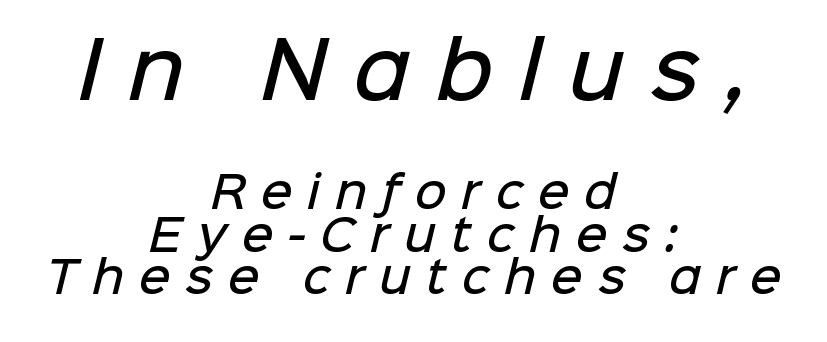
In terms of letterform style, serifs are entirely absent. Letters rest on an invisible, unmarked baseline. Tightly led — the rows are bunched. The rendering shrinks the type as you move from the upper chunk to the lower.
